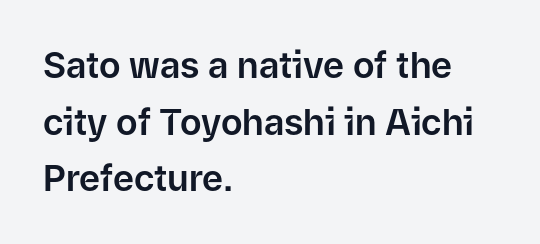
The image shows 36 px sans-serif type, upright; set left-aligned, normal line spacing (1.57x), normal letter spacing, not underlined; low stroke contrast and a medium x-height.
